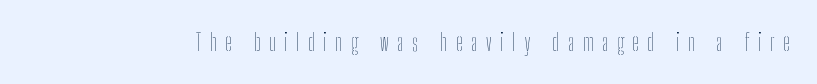
{"italic": "no", "bold": "no", "underline": "no", "letter_spacing": "wide", "letter_spacing_em": 0.38, "glyph_px": 23}
